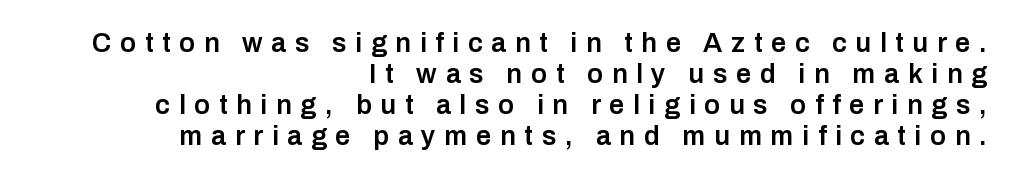
Q: Is the text bold? A: Semi-bold.
Q: Is the text italic (slanted)? A: No, it is upright.
Q: Is the text underlined? A: No.
Q: How is the paragraph aligned? A: Right-aligned.
Q: Is the spacing between letters normal or unusually wide? A: Unusually wide.
Q: Is the spacing between lines tight, normal or loose? A: Tight.
